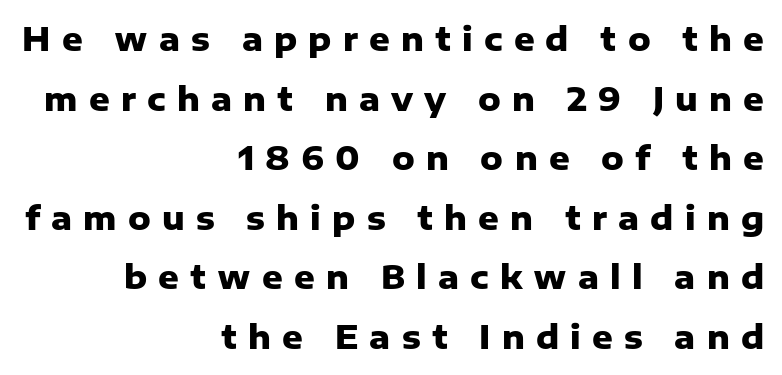
{"serif": "no", "italic": "no", "bold": "yes", "weight": "heavy", "width": "normal", "stroke_contrast": "low", "x_height": "medium", "monospaced": "no", "underline": "no", "align": "right", "line_spacing_ratio": 1.86, "letter_spacing": "wide", "letter_spacing_em": 0.35, "glyph_px": 32}
